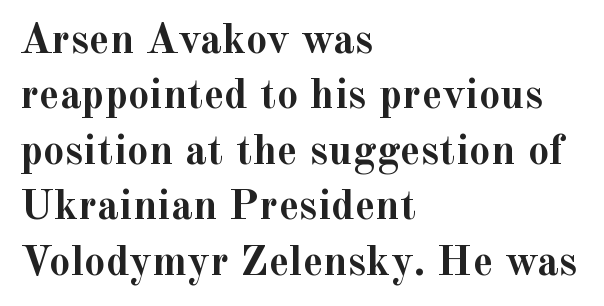
Q: Is the text bold? A: Yes.
Q: Is the text italic (slanted)? A: No, it is upright.
Q: Is the typeface a serif or a sans-serif typeface? A: Serif.
Q: Is the text underlined? A: No.
Q: How is the paragraph aligned? A: Left-aligned.
Q: Is the spacing between letters normal or unusually wide? A: Normal.
Q: Is the spacing between lines tight, normal or loose? A: Normal.
Q: Width (condensed, normal, or wide)? A: Normal.
Q: x-height? A: Small.
Q: Monospaced? A: No.
